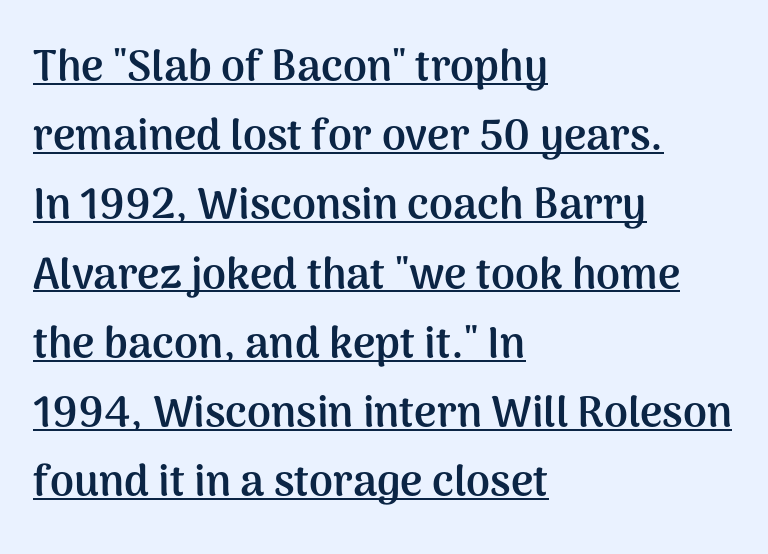
The rag falls on the right side of this text block. The lettering is marked with a stroke running underneath it. The strokes are fattened all the way to bold. The lettering stays uniformly vertical, giving the passage a roman look. Think of a printed novel: that variable character pitch is what you see here.
